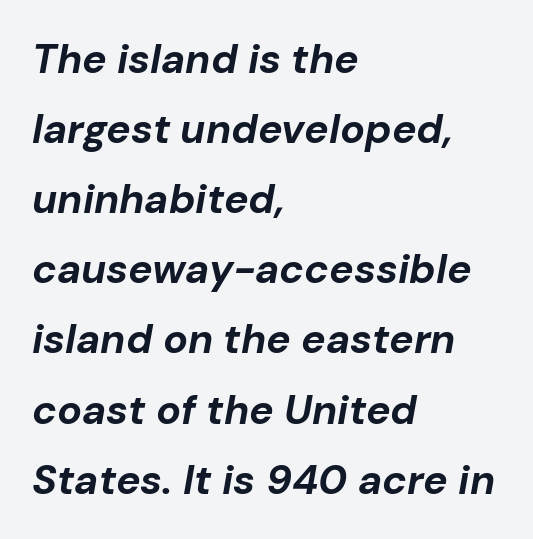
Q: Is the text bold? A: Yes.
Q: Is the text italic (slanted)? A: Yes, it leans right by about 10 degrees.
Q: Is the text underlined? A: No.
Q: How is the paragraph aligned? A: Left-aligned.
Q: Is the spacing between letters normal or unusually wide? A: Normal.
Q: Width (condensed, normal, or wide)? A: Normal.
Q: Stroke contrast? A: Low.
Q: x-height? A: Medium.
Q: Monospaced? A: No.
